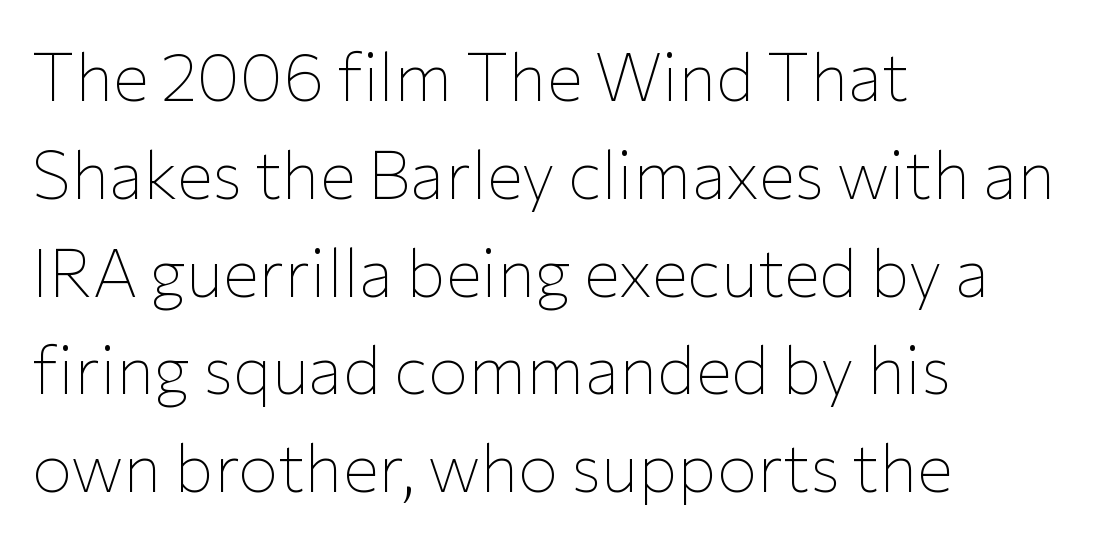
The image shows 67 px thin sans-serif type, upright; set left-aligned, normal line spacing (1.46x), normal letter spacing, not underlined; low stroke contrast and a medium x-height.
